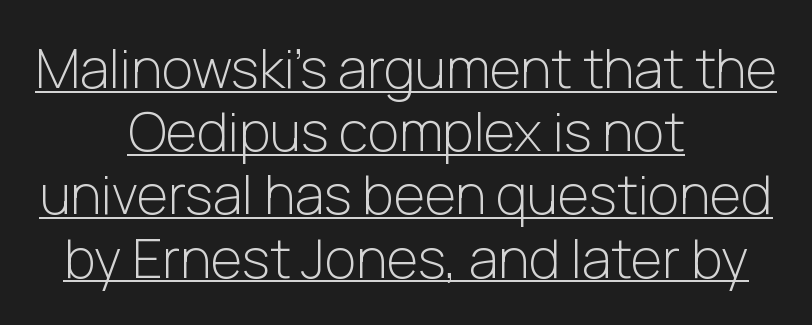
Each line is balanced around a shared central axis. The letterforms sit shoulder to shoulder at normal distance. The glyphs in this specimen are sans serif. This sample uses an upright cut, with every glyph sitting square on the baseline. Here the designer chose a conventional face with non-uniform glyph widths.
